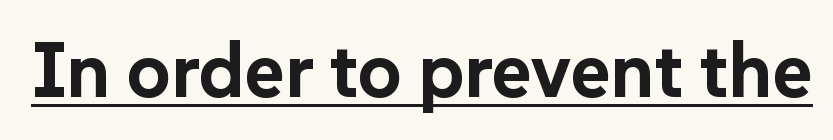
The image shows 77 px bold sans-serif type, upright; set normal letter spacing, underlined; low stroke contrast and a medium x-height.
